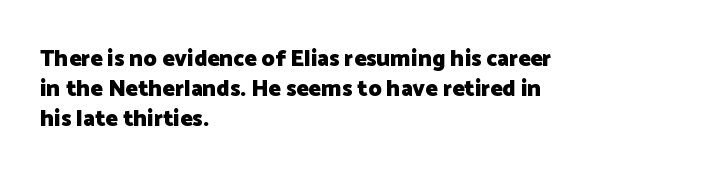
The image shows 23 px bold type, upright; set left-aligned, normal line spacing (1.3x), normal letter spacing, not underlined.
